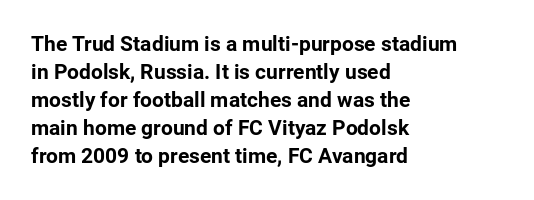
The image shows 21 px bold type, upright; set left-aligned, normal line spacing (1.33x), normal letter spacing, not underlined.
